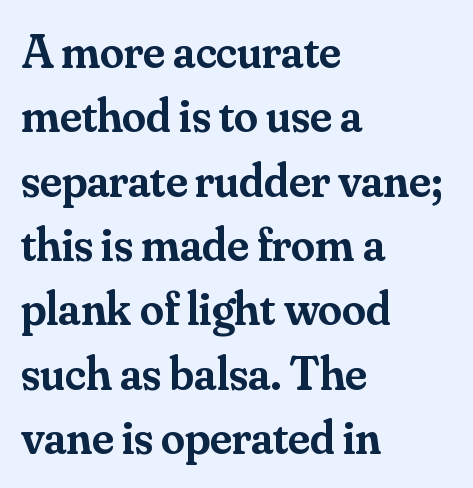
Q: Is the text bold? A: Semi-bold.
Q: Is the text italic (slanted)? A: No, it is upright.
Q: Is the typeface a serif or a sans-serif typeface? A: Serif.
Q: Is the text underlined? A: No.
Q: How is the paragraph aligned? A: Left-aligned.
Q: Is the spacing between letters normal or unusually wide? A: Normal.
Q: Is the spacing between lines tight, normal or loose? A: Normal.
Q: Width (condensed, normal, or wide)? A: Normal.
Q: Stroke contrast? A: Medium.
Q: x-height? A: Small.
Q: Monospaced? A: No.
